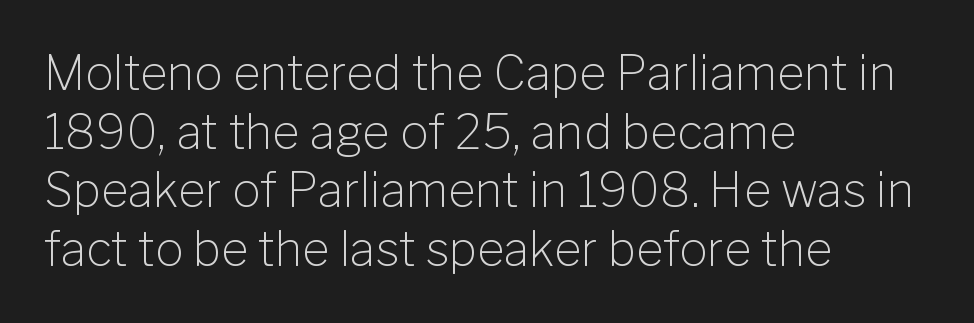
The image shows 47 px light sans-serif type, upright; set left-aligned, normal line spacing (1.25x), normal letter spacing, not underlined; low stroke contrast and a medium x-height.
